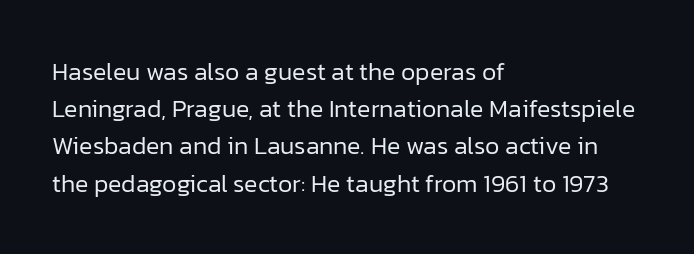
Q: Is the text bold? A: No.
Q: Is the text italic (slanted)? A: No, it is upright.
Q: Is the text underlined? A: No.
Q: How is the paragraph aligned? A: Left-aligned.
Q: Is the spacing between letters normal or unusually wide? A: Normal.
Q: Is the spacing between lines tight, normal or loose? A: Normal.
